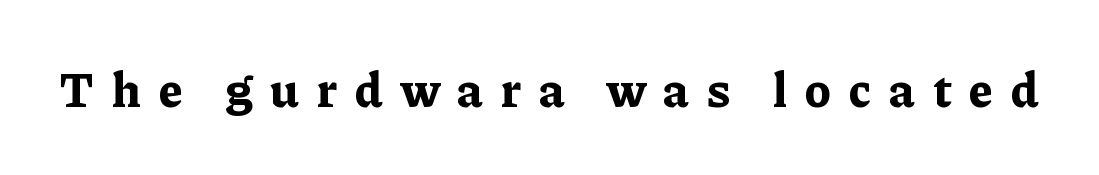
The image shows 49 px bold serif type, upright; set unusually wide letter spacing (+0.37 em), not underlined; low stroke contrast and a medium x-height.
